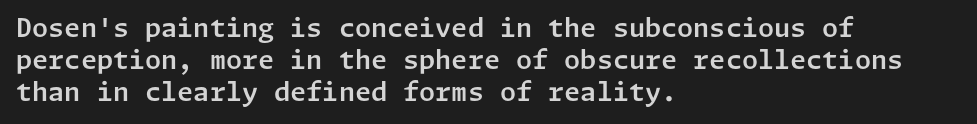
The image shows 26 px text type, upright; set left-aligned, line spacing 1.24x, normal letter spacing, not underlined.
